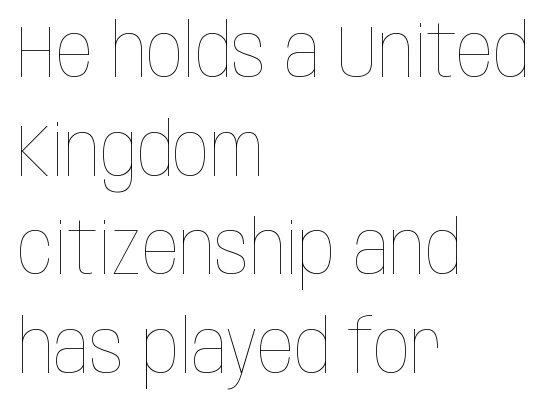
The image shows 73 px thin, condensed type, upright; set left-aligned, normal line spacing (1.35x), normal letter spacing, not underlined; low stroke contrast and a large x-height.
